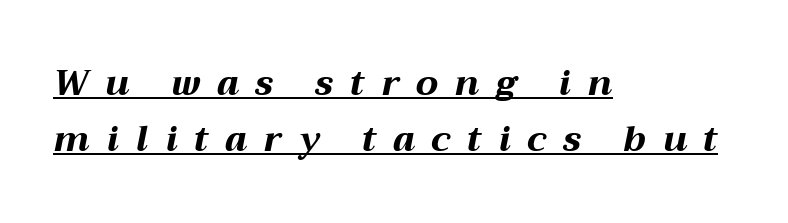
The image shows 35 px bold, wide type, italic (leaning right); set left-aligned, normal line spacing (1.6x), unusually wide letter spacing (+0.48 em), underlined; medium stroke contrast and a medium x-height.
